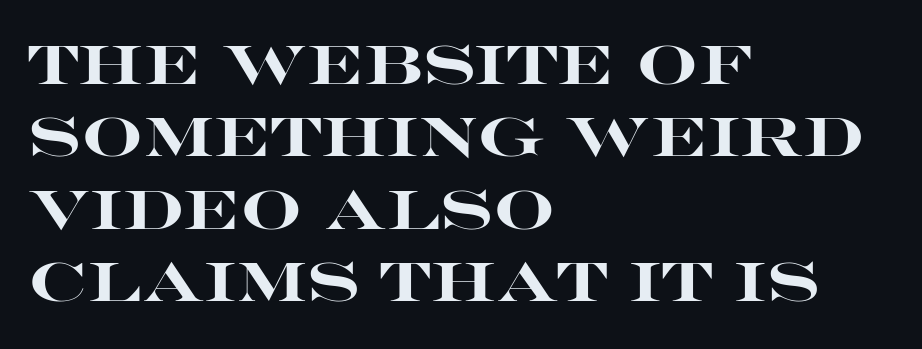
Q: Is the text bold? A: Yes.
Q: Is the text italic (slanted)? A: No, it is upright.
Q: Is the typeface a serif or a sans-serif typeface? A: Serif.
Q: Is the text underlined? A: No.
Q: How is the paragraph aligned? A: Left-aligned.
Q: Is the spacing between letters normal or unusually wide? A: Normal.
Q: Is the spacing between lines tight, normal or loose? A: Normal.
Q: Width (condensed, normal, or wide)? A: Wide.
Q: Stroke contrast? A: High.
Q: x-height? A: Large.
Q: Monospaced? A: No.
